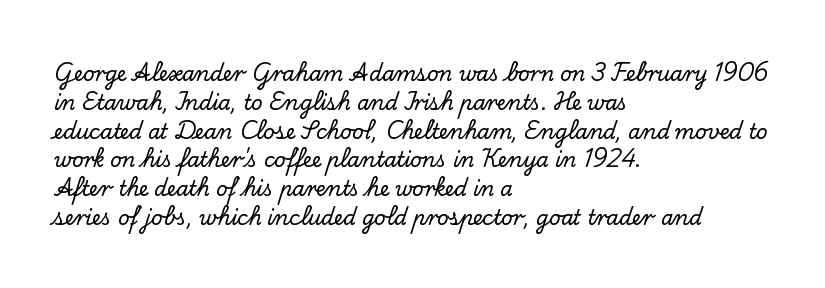
{"underline": "no", "align": "left", "line_spacing": "normal", "line_spacing_ratio": 1.44, "letter_spacing": "normal", "letter_spacing_em": 0.0, "glyph_px": 20}
